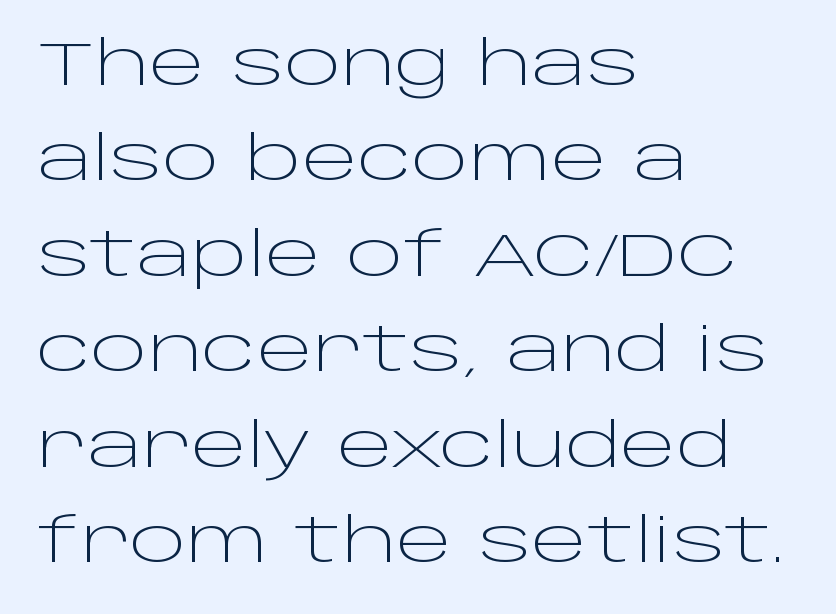
{"serif": "no", "italic": "no", "bold": "no", "weight": "light", "width": "wide", "stroke_contrast": "low", "x_height": "large", "monospaced": "no", "underline": "no", "align": "left", "line_spacing": "normal", "line_spacing_ratio": 1.59, "letter_spacing": "normal", "letter_spacing_em": 0.0, "glyph_px": 60}
